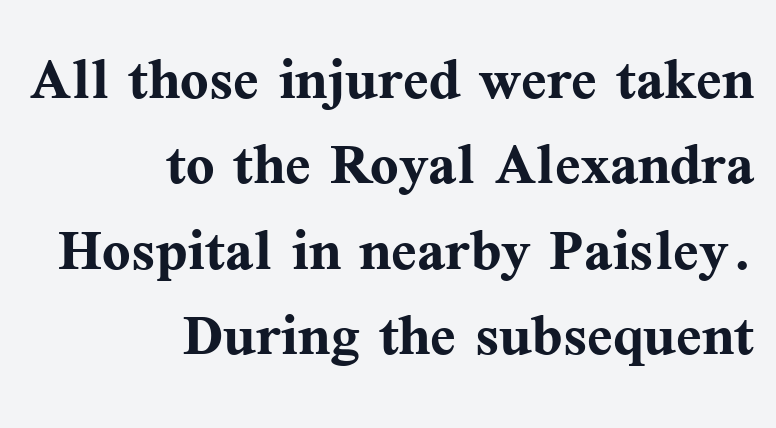
{"serif": "yes", "italic": "no", "bold": "yes", "weight": "semibold", "width": "normal", "stroke_contrast": "medium", "x_height": "medium", "monospaced": "no", "underline": "no", "align": "right", "line_spacing": "tight", "line_spacing_ratio": 1.14, "letter_spacing": "normal", "letter_spacing_em": 0.0, "glyph_px": 75}
